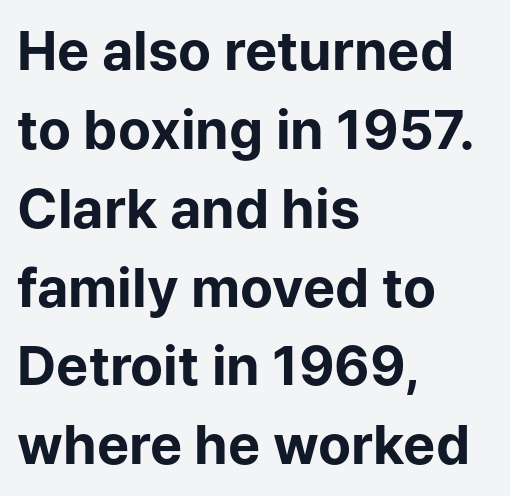
Does the lettering tilt? It doesn't — this is upright. How would I describe the line gaps? Plain and ordinary. Serifs: no, the terminals of the letterforms are clean. Weight: bold.
